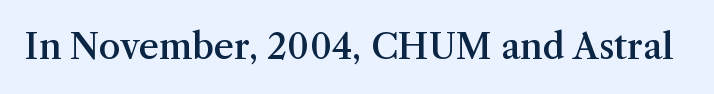
The font is running at a semibold setting, under full bold. These lines are rendered in a variable-pitch font. The string is rendered with underlining switched off. Regarding serifs, this sample has them. How are the letters spaced? Ordinarily, with no added tracking.
